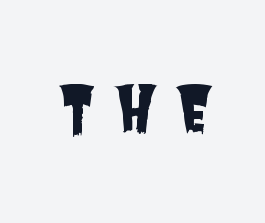
The image shows 62 px condensed sans-serif type; set unusually wide letter spacing (+0.27 em), not underlined; low stroke contrast and a large x-height.
